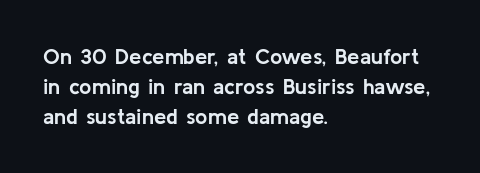
Q: Is the text bold? A: Yes.
Q: Is the text italic (slanted)? A: No, it is upright.
Q: Is the text underlined? A: No.
Q: How is the paragraph aligned? A: Left-aligned.
Q: Is the spacing between letters normal or unusually wide? A: Normal.
Q: Is the spacing between lines tight, normal or loose? A: Normal.
